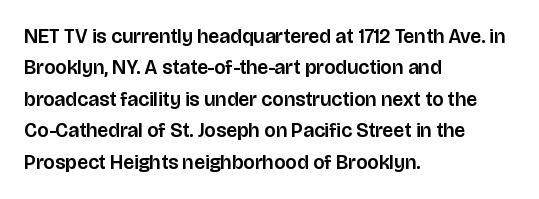
{"italic": "no", "underline": "no", "align": "left", "line_spacing": "normal", "line_spacing_ratio": 1.57, "letter_spacing": "normal", "letter_spacing_em": 0.0, "glyph_px": 20}
